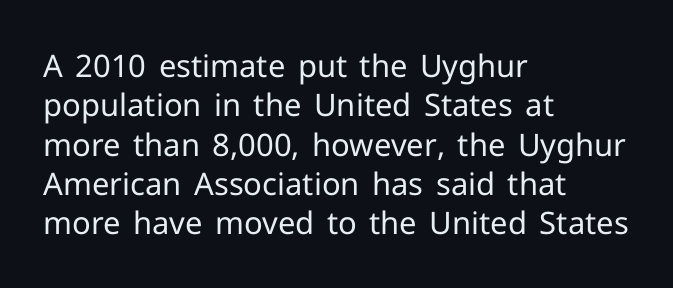
The font is comparable to plain body text, perhaps lighter. Do the characters align in a grid? No, the font is proportional. Every row of glyphs begins at an identical x-position on the left. Successive baselines arrive at the customary interval. The horizontal fit of the characters is conventional and even. Unlike a traditional serif, this face leaves its strokes unadorned.
